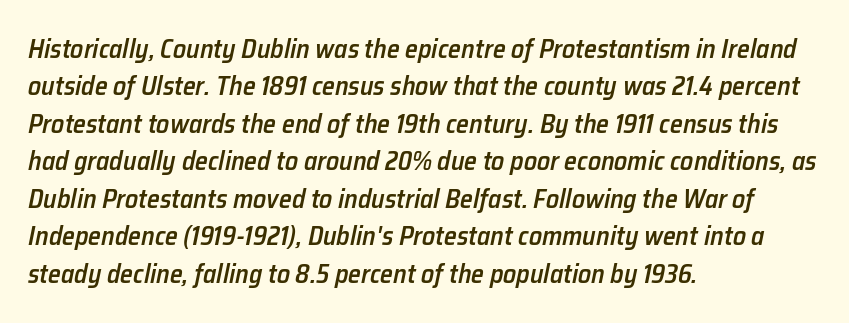
Q: Is the text bold? A: Semi-bold.
Q: Is the text italic (slanted)? A: Yes, it leans right by about 12 degrees.
Q: Is the text underlined? A: No.
Q: How is the paragraph aligned? A: Left-aligned.
Q: Is the spacing between letters normal or unusually wide? A: Normal.
Q: Is the spacing between lines tight, normal or loose? A: Normal.
